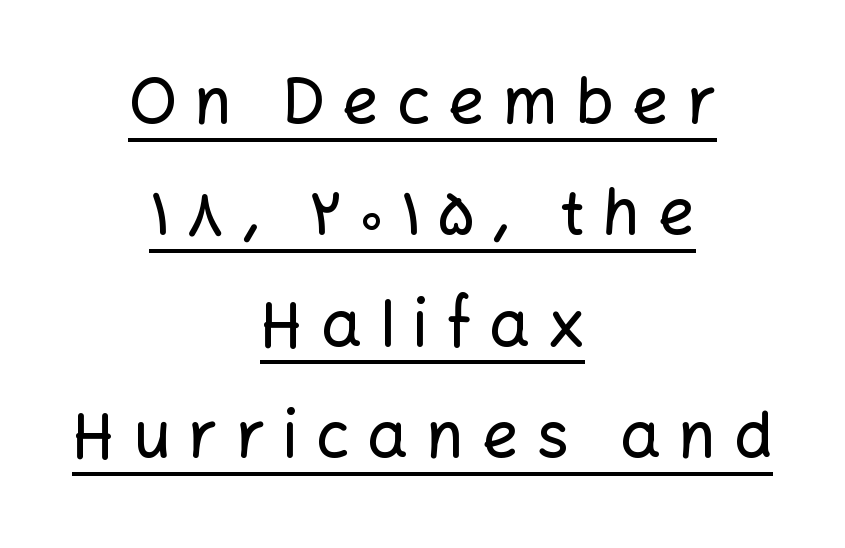
Q: Is the text italic (slanted)? A: No, it is upright.
Q: Is the typeface a serif or a sans-serif typeface? A: Sans-serif.
Q: Is the text underlined? A: Yes.
Q: How is the paragraph aligned? A: Centered.
Q: Is the spacing between letters normal or unusually wide? A: Unusually wide.
Q: Width (condensed, normal, or wide)? A: Normal.
Q: Stroke contrast? A: Low.
Q: x-height? A: Medium.
Q: Monospaced? A: No.
